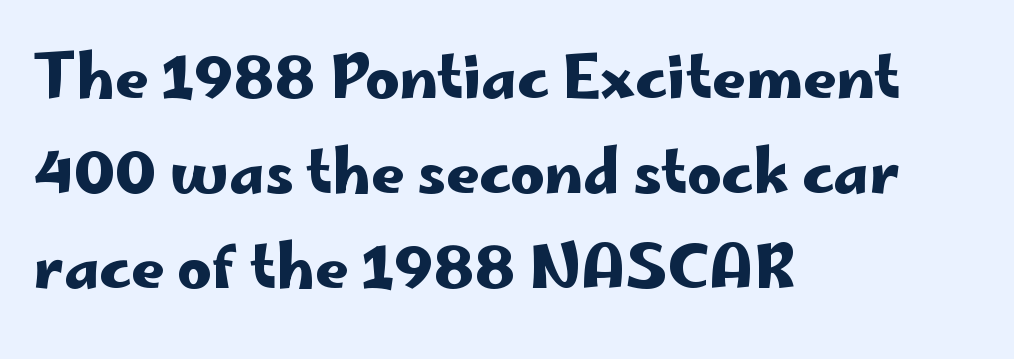
{"serif": "no", "italic": "no", "width": "wide", "stroke_contrast": "low", "x_height": "small", "monospaced": "no", "underline": "no", "align": "left", "line_spacing": "normal", "line_spacing_ratio": 1.61, "letter_spacing": "normal", "letter_spacing_em": 0.0, "glyph_px": 59}
